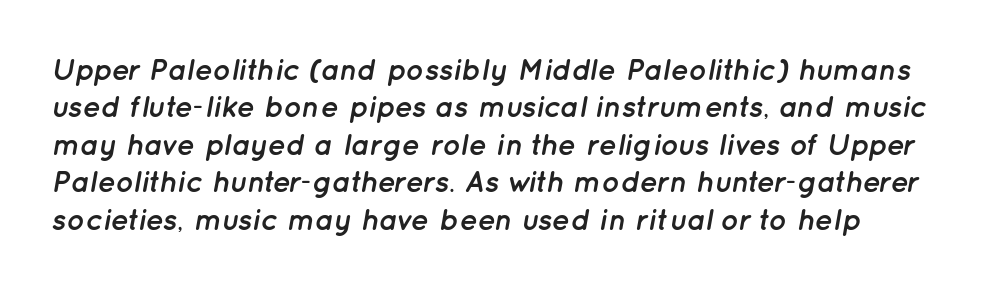
The image shows 30 px semibold type, italic (leaning right); set normal line spacing (1.25x), normal letter spacing, not underlined; low stroke contrast and a medium x-height.
